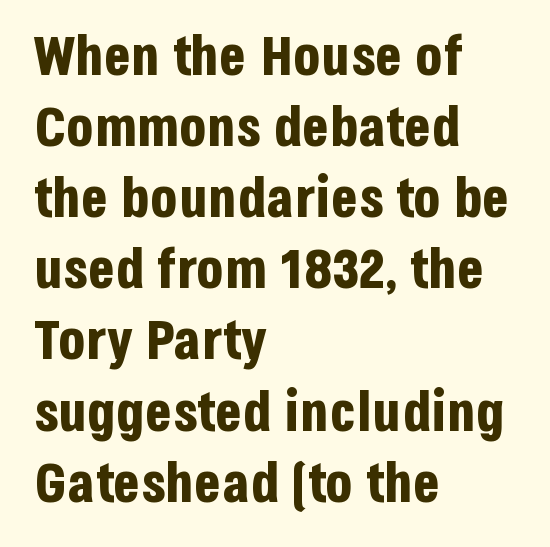
Q: Is the text bold? A: Yes.
Q: Is the text italic (slanted)? A: No, it is upright.
Q: Is the typeface a serif or a sans-serif typeface? A: Sans-serif.
Q: Is the text underlined? A: No.
Q: How is the paragraph aligned? A: Left-aligned.
Q: Is the spacing between letters normal or unusually wide? A: Normal.
Q: Is the spacing between lines tight, normal or loose? A: Normal.
Q: Width (condensed, normal, or wide)? A: Condensed.
Q: Stroke contrast? A: Low.
Q: x-height? A: Large.
Q: Monospaced? A: No.
